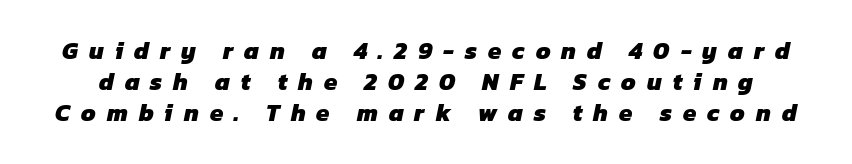
{"bold": "yes", "underline": "no", "line_spacing": "normal", "line_spacing_ratio": 1.3, "letter_spacing": "wide", "letter_spacing_em": 0.46, "glyph_px": 24}
